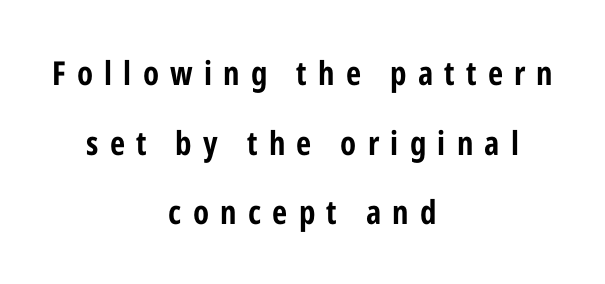
{"serif": "no", "italic": "no", "bold": "yes", "weight": "bold", "width": "condensed", "stroke_contrast": "low", "x_height": "medium", "monospaced": "no", "underline": "no", "align": "center", "line_spacing": "loose", "line_spacing_ratio": 2.11, "letter_spacing": "wide", "letter_spacing_em": 0.34, "glyph_px": 33}
